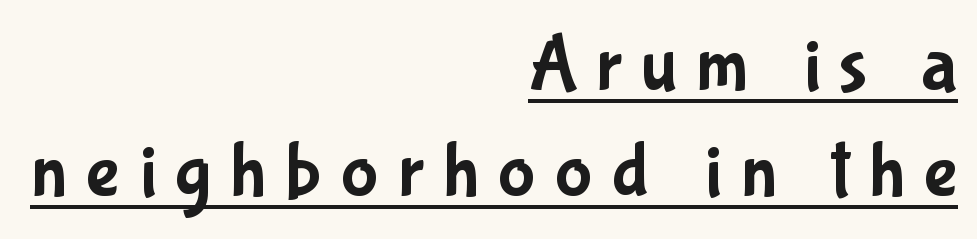
{"serif": "no", "italic": "no", "width": "condensed", "stroke_contrast": "low", "x_height": "medium", "monospaced": "no", "underline": "yes", "align": "right", "line_spacing": "normal", "line_spacing_ratio": 1.34, "letter_spacing": "wide", "letter_spacing_em": 0.24, "glyph_px": 79}
